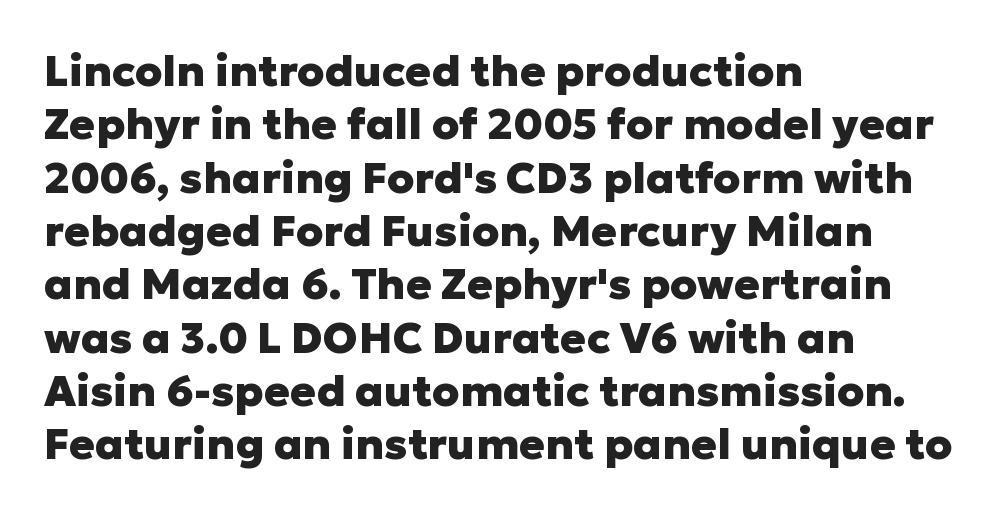
Q: Is the text bold? A: Yes.
Q: Is the text italic (slanted)? A: No, it is upright.
Q: Is the typeface a serif or a sans-serif typeface? A: Sans-serif.
Q: Is the text underlined? A: No.
Q: How is the paragraph aligned? A: Left-aligned.
Q: Is the spacing between letters normal or unusually wide? A: Normal.
Q: Width (condensed, normal, or wide)? A: Normal.
Q: Stroke contrast? A: Low.
Q: x-height? A: Medium.
Q: Monospaced? A: No.
